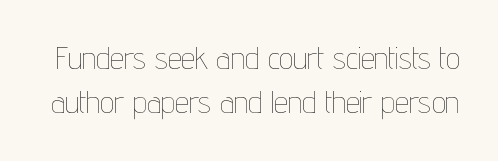
Is this a heavy cut? Hardly; it is regular or lighter. Vertically, the passage feels balanced, rows spaced as you'd expect. Each letter keeps its own natural width here, so spacing adapts to shape. The foot of each line stays bare and open. Do the letters lean? They stand straight. Tracking value appears to be zero — textbook default spacing.
